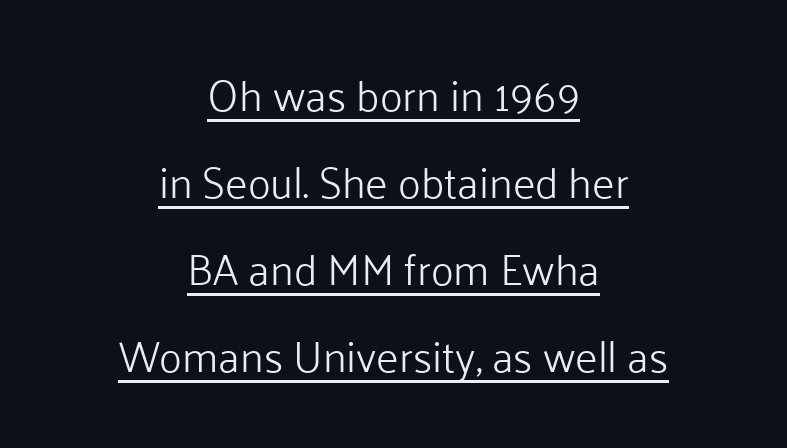
You could not count columns in this text — the font is proportionally spaced. The weight would be labelled regular, book, light, or lighter still. The space between consecutive lines is lavish. Nothing unusual about the tracking: characters are spaced as the font intends. The axis of the letterforms is exactly vertical. The typesetter chose a symmetrical, centered arrangement here.
